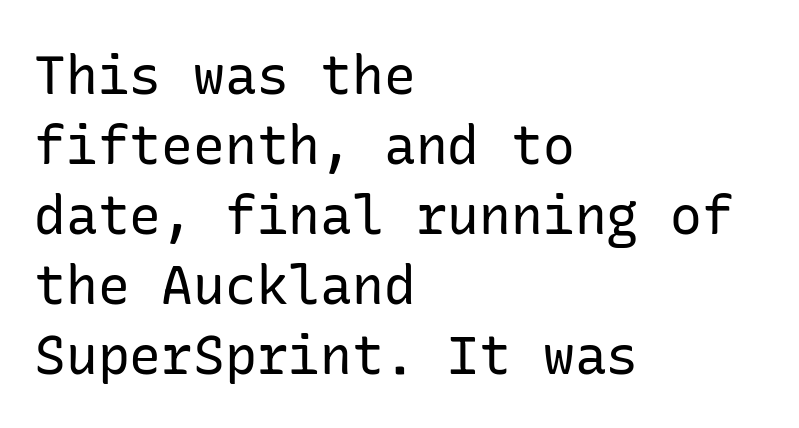
Q: Is the text bold? A: No.
Q: Is the text italic (slanted)? A: No, it is upright.
Q: Is the typeface a serif or a sans-serif typeface? A: Sans-serif.
Q: Is the text underlined? A: No.
Q: How is the paragraph aligned? A: Left-aligned.
Q: Is the spacing between letters normal or unusually wide? A: Normal.
Q: Is the spacing between lines tight, normal or loose? A: Normal.
Q: Width (condensed, normal, or wide)? A: Normal.
Q: Stroke contrast? A: Low.
Q: x-height? A: Medium.
